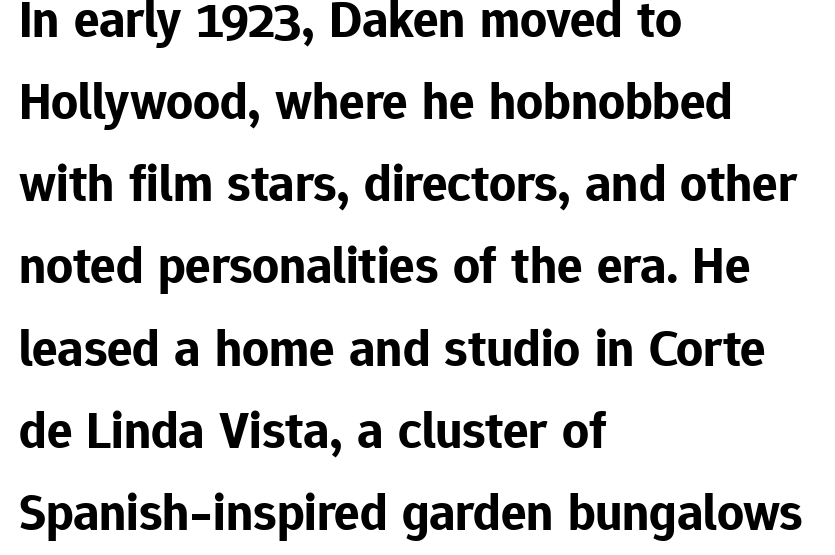
The lines in this sample share a left origin and differ only in where they stop. Does the lettering tilt? It doesn't — this is upright. Note the varied advance widths — an 'i' is clearly narrower than an 'm'. The characters look thick and weighty, a clear bold.
